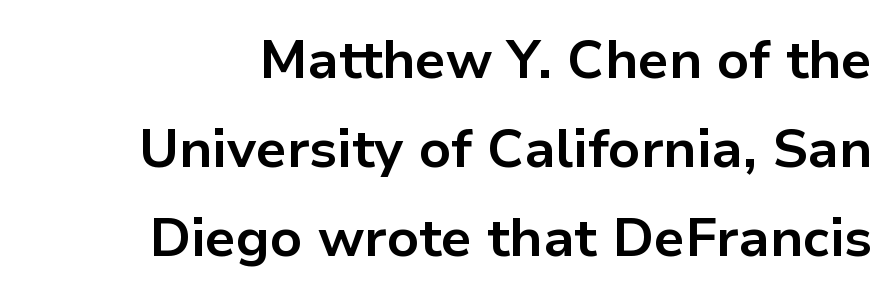
Teacher's note: observe the even right margin — that is flush-right alignment. Baseline-to-baseline distance is the conventional proportion of letter height. A typesetter would call this proportional, since set widths differ per character. Decoration check: the copy has no underline. Observe the absence of serifs on each vertical stroke in this sample.
